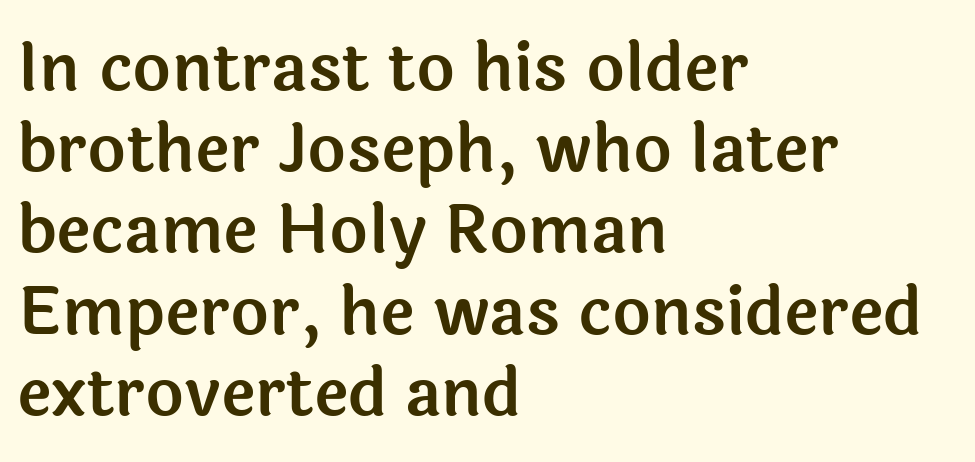
Q: Is the text italic (slanted)? A: No, it is upright.
Q: Is the typeface a serif or a sans-serif typeface? A: Sans-serif.
Q: Is the text underlined? A: No.
Q: How is the paragraph aligned? A: Left-aligned.
Q: Is the spacing between letters normal or unusually wide? A: Normal.
Q: Width (condensed, normal, or wide)? A: Normal.
Q: x-height? A: Medium.
Q: Monospaced? A: No.
